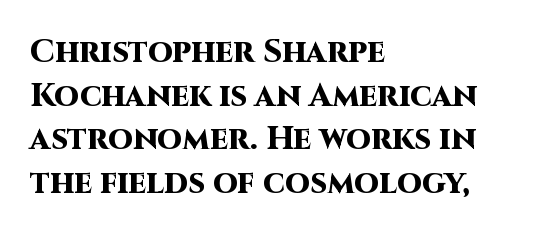
These lines are composed in type without serifs. The lines sit at an ordinary, default distance from one another. Only glyphs here, with clear space below each row. Caption: multi-line text, flush left, ragged right. In terms of posture, this sample is upright.
